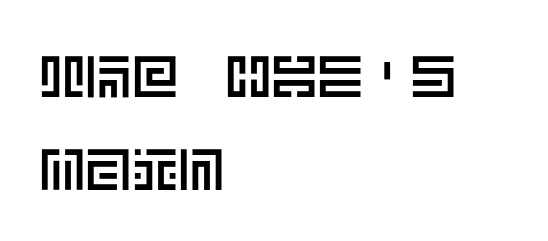
Q: Is the text italic (slanted)? A: No, it is upright.
Q: Is the text underlined? A: No.
Q: How is the paragraph aligned? A: Left-aligned.
Q: Is the spacing between letters normal or unusually wide? A: Normal.
Q: Is the spacing between lines tight, normal or loose? A: Normal.
Q: Width (condensed, normal, or wide)? A: Normal.
Q: x-height? A: Large.
